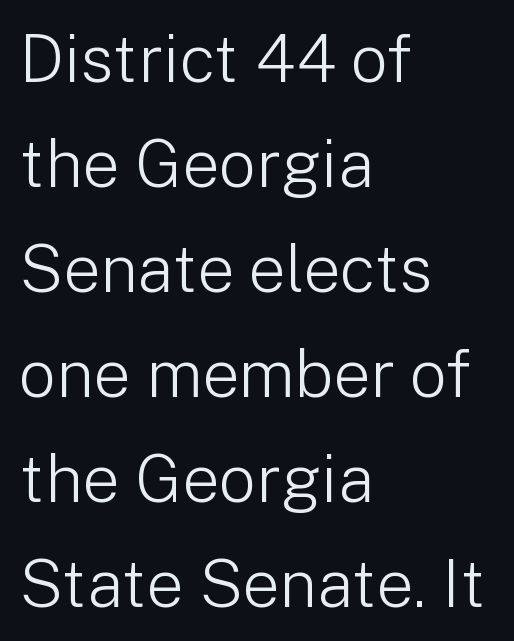
Rule under the text: the space is simply empty. Rendered with straight, roman letterforms. Unlike a traditional serif, this face leaves its strokes unadorned. These lines are rendered in a variable-pitch font. Leftover space on each line is placed entirely after the last word.
